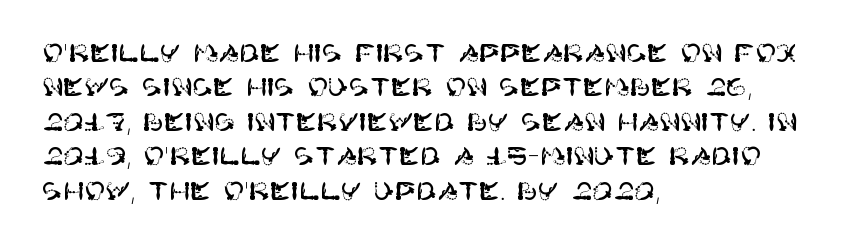
Style check: upright. All the whitespace from short lines collects on the right. Rule under the text: the space is simply empty. Leading matches the norm, producing a regular column.
